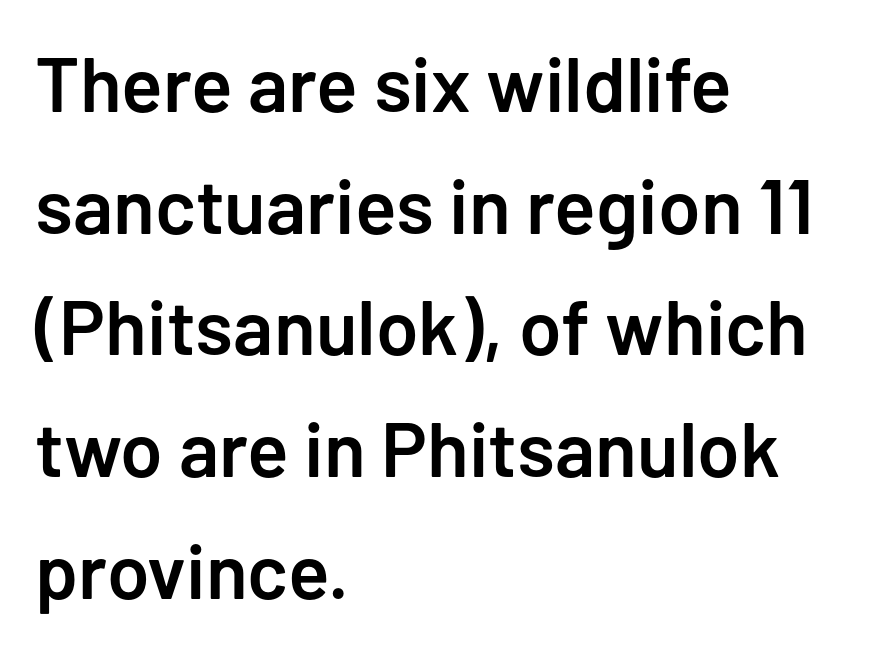
The image shows 77 px semibold sans-serif type, upright; set left-aligned, normal line spacing (1.58x), normal letter spacing, not underlined; low stroke contrast and a medium x-height.
